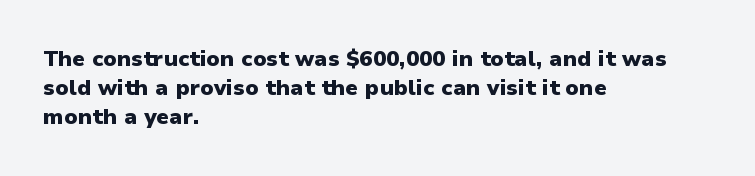
Q: Is the text bold? A: Yes.
Q: Is the text italic (slanted)? A: No, it is upright.
Q: Is the text underlined? A: No.
Q: How is the paragraph aligned? A: Left-aligned.
Q: Is the spacing between letters normal or unusually wide? A: Normal.
Q: Is the spacing between lines tight, normal or loose? A: Normal.
